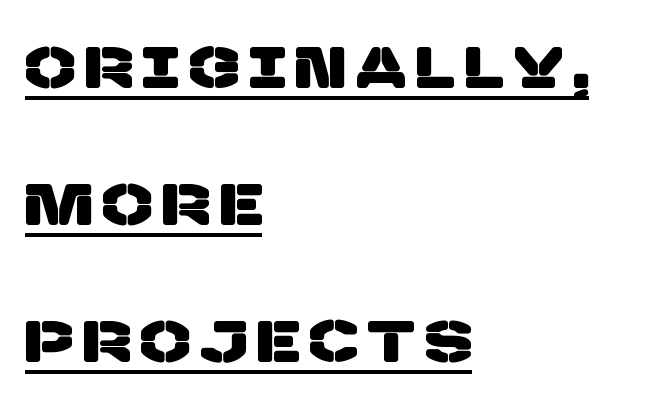
{"serif": "no", "width": "normal", "stroke_contrast": "low", "x_height": "large", "monospaced": "no", "underline": "yes", "align": "left", "line_spacing": "loose", "line_spacing_ratio": 2.32, "glyph_px": 59}
